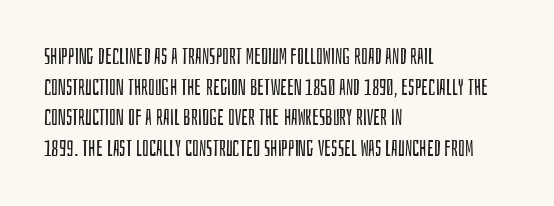
Here the glyphs are tracked normally, forming tight word shapes. This sample keeps an unexceptional amount of space between lines. Every character sits straight up, as roman type does. Each stroke keeps to a modest, everyday thickness or less. This rendering uses left alignment, leaving the right contour irregular. Descenders are the only things crossing below the line.
